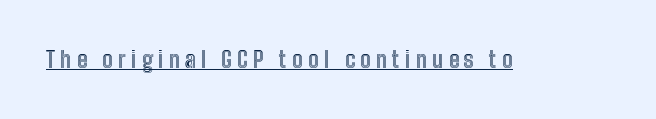
The rendered words wear a rule along their underside. Posture: upright roman. Students, note that the glyphs here are deliberately spaced far apart.
